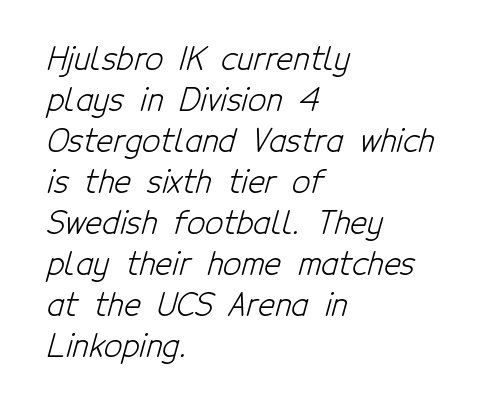
Baseline-to-baseline distance is the conventional proportion of letter height. A bare baseline throughout the passage. Proportional: the letters do not fall into vertical columns. The face used here is rendered with its standard letterfit. Each letter's strokes conclude bluntly, with no projecting serifs. Weight: in the light-to-regular range.
